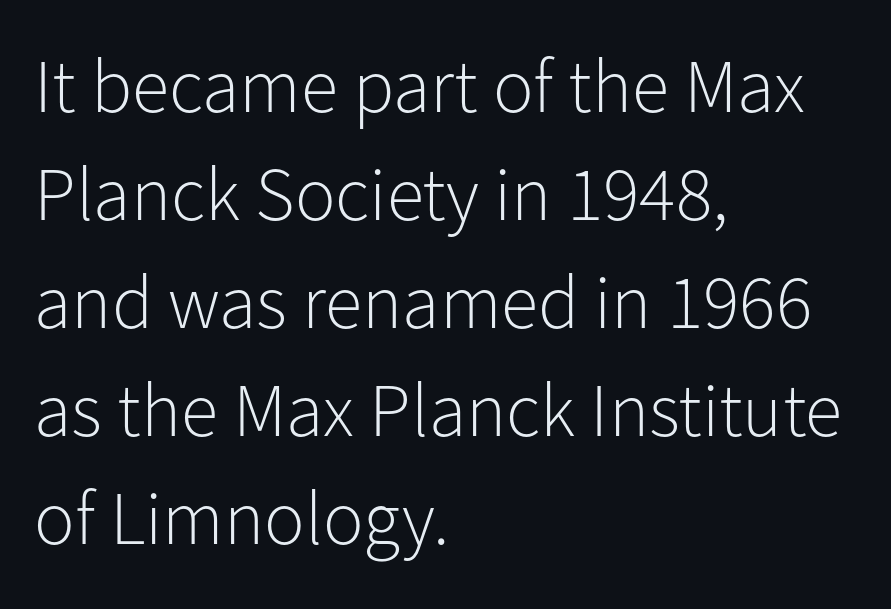
Unbolded letterforms with no extra heft. How would I describe the line gaps? Plain and ordinary. Nope, no serifs anywhere on these letters. These lines were composed using upright roman letters.
